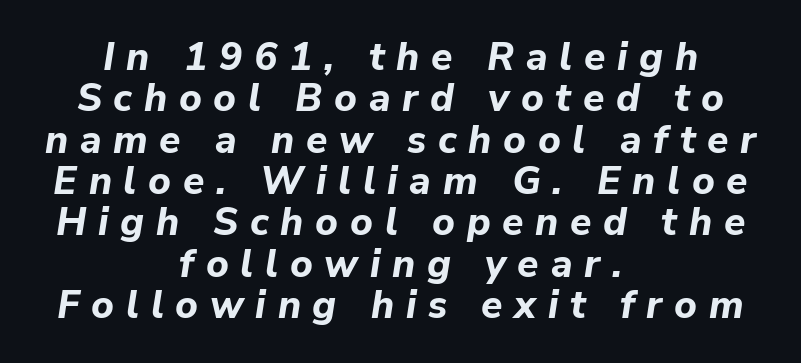
Q: Is the text bold? A: Yes.
Q: Is the text italic (slanted)? A: Yes, it leans right by about 9 degrees.
Q: Is the text underlined? A: No.
Q: How is the paragraph aligned? A: Centered.
Q: Is the spacing between letters normal or unusually wide? A: Unusually wide.
Q: Is the spacing between lines tight, normal or loose? A: Tight.
Q: Width (condensed, normal, or wide)? A: Normal.
Q: Stroke contrast? A: Low.
Q: x-height? A: Medium.
Q: Monospaced? A: No.
